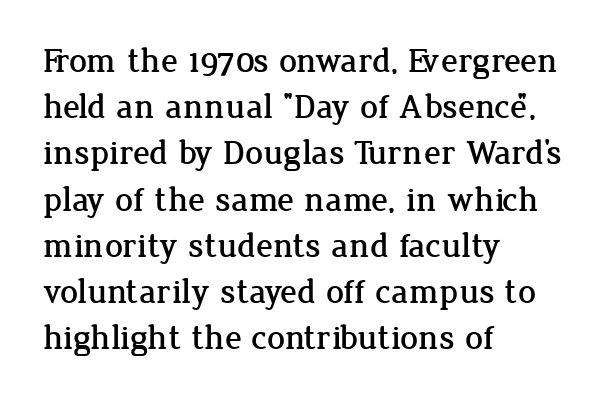
{"serif": "yes", "italic": "no", "width": "normal", "stroke_contrast": "low", "x_height": "medium", "monospaced": "no", "underline": "no", "align": "left", "line_spacing": "normal", "line_spacing_ratio": 1.32, "letter_spacing": "normal", "letter_spacing_em": 0.0, "glyph_px": 35}
